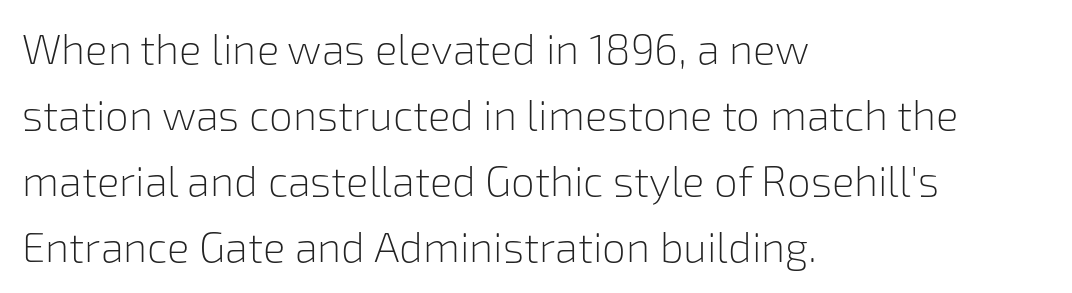
Q: Is the text bold? A: No.
Q: Is the text italic (slanted)? A: No, it is upright.
Q: Is the typeface a serif or a sans-serif typeface? A: Sans-serif.
Q: Is the text underlined? A: No.
Q: How is the paragraph aligned? A: Left-aligned.
Q: Is the spacing between letters normal or unusually wide? A: Normal.
Q: Is the spacing between lines tight, normal or loose? A: Normal.
Q: Width (condensed, normal, or wide)? A: Normal.
Q: Stroke contrast? A: Low.
Q: x-height? A: Medium.
Q: Monospaced? A: No.
